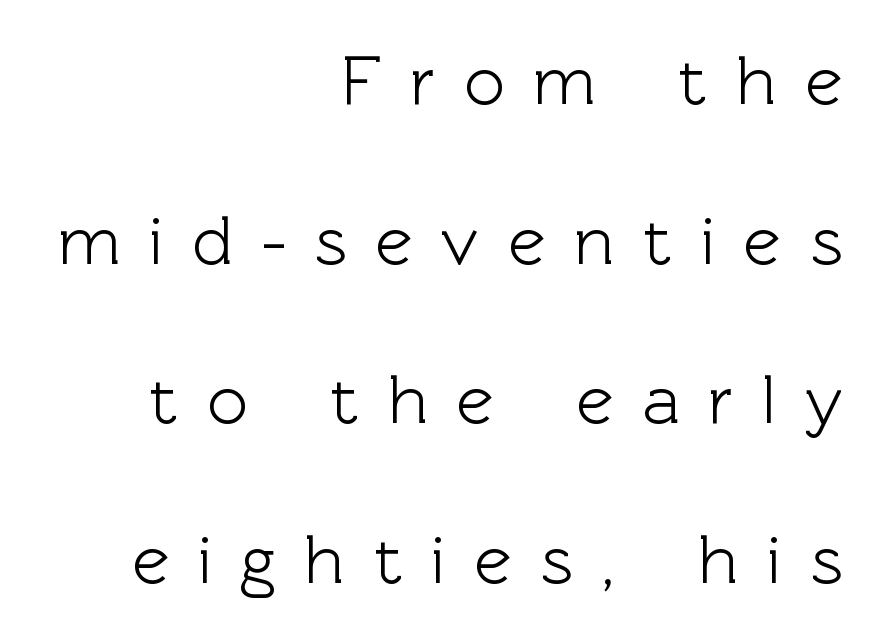
{"serif": "no", "italic": "no", "width": "normal", "x_height": "medium", "monospaced": "no", "underline": "no", "align": "right", "line_spacing": "loose", "line_spacing_ratio": 2.28, "letter_spacing": "wide", "letter_spacing_em": 0.41, "glyph_px": 70}
